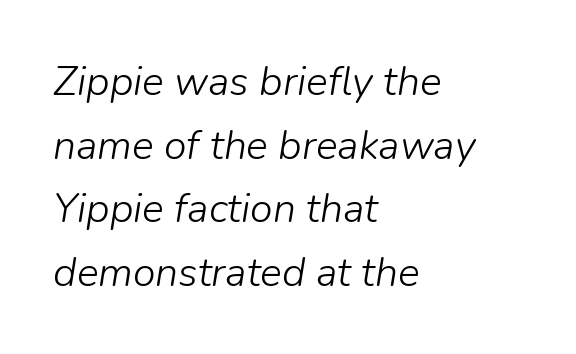
Is the type slanted? Yes — the strokes lean at a clear angle. Anything drawn beneath the words? Only blank space. Looks like regular typesetting: each glyph gets only the width it needs. Here the glyphs are tracked normally, forming tight word shapes. Which margin do the lines hug? The left one — the right edge is uneven.
